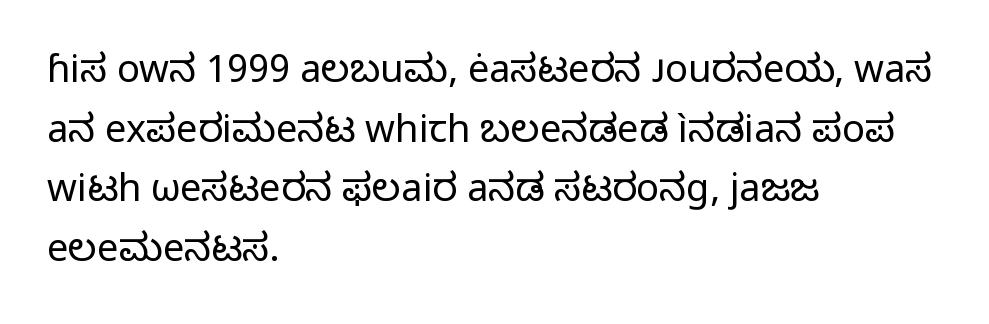
Horizontally, the lines are justified to the leading edge only. Caption: standard tracking, unaltered. The space beneath each line is pristine and unruled. The rendering shows plain stroke endings on the letterforms — a sans-serif design.
